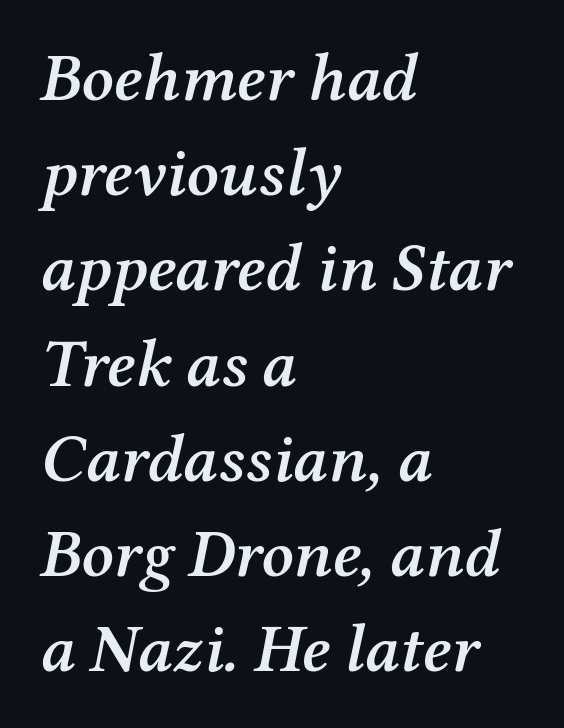
A typesetter would mark this as italic. Regarding serifs, this sample has them. Note the varied advance widths — an 'i' is clearly narrower than an 'm'. The rendering uses a moderate line-height, typical for paragraphs.
